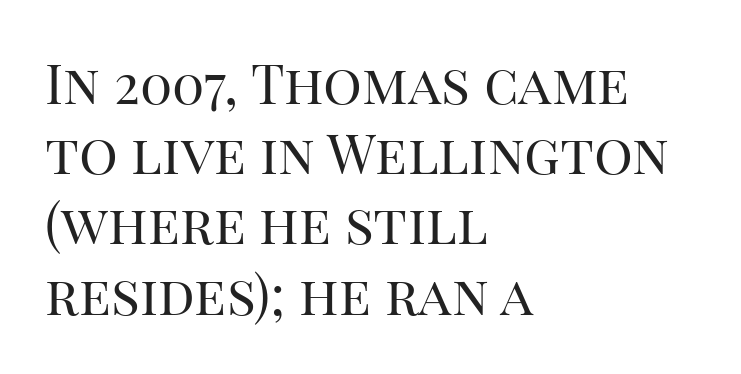
{"serif": "yes", "italic": "no", "bold": "no", "weight": "regular", "width": "normal", "stroke_contrast": "high", "x_height": "large", "monospaced": "no", "underline": "no", "align": "left", "line_spacing": "normal", "line_spacing_ratio": 1.3, "letter_spacing": "normal", "letter_spacing_em": 0.0, "glyph_px": 54}
